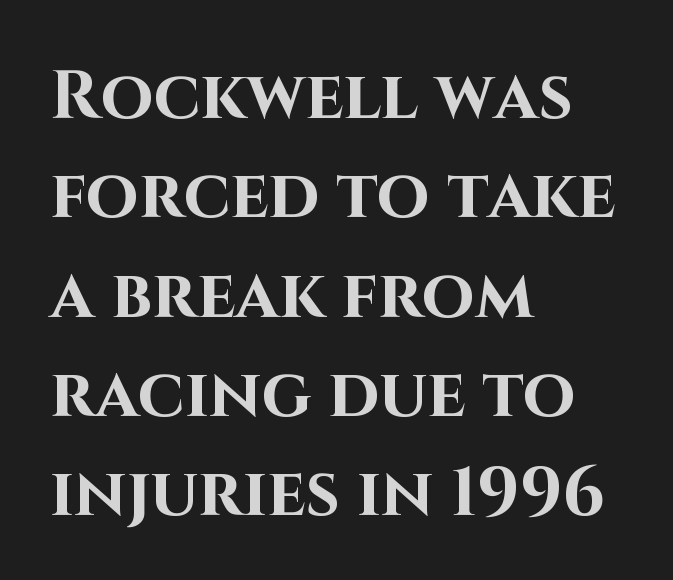
The image shows 68 px bold sans-serif type, upright; set left-aligned, normal line spacing (1.46x), normal letter spacing, not underlined; high stroke contrast and a large x-height.
